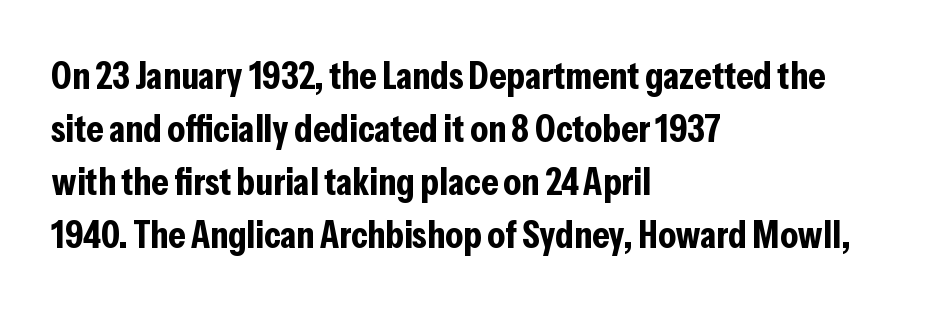
Posture: straight, roman, zero tilt. Lines of text with bare space underneath. Heavy, bold letterforms. Classification — sans serif.
